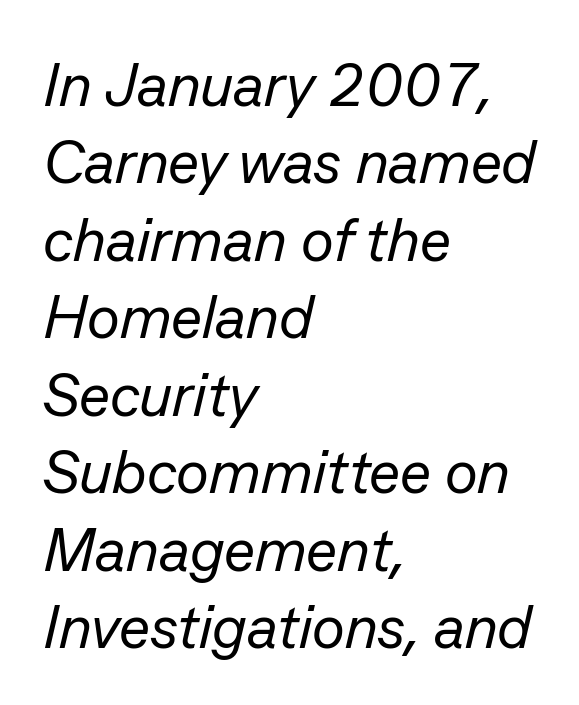
Q: Is the text bold? A: No.
Q: Is the text italic (slanted)? A: Yes, it leans right by about 13 degrees.
Q: Is the text underlined? A: No.
Q: How is the paragraph aligned? A: Left-aligned.
Q: Is the spacing between letters normal or unusually wide? A: Normal.
Q: Is the spacing between lines tight, normal or loose? A: Normal.
Q: Width (condensed, normal, or wide)? A: Normal.
Q: Stroke contrast? A: Low.
Q: x-height? A: Medium.
Q: Monospaced? A: No.
